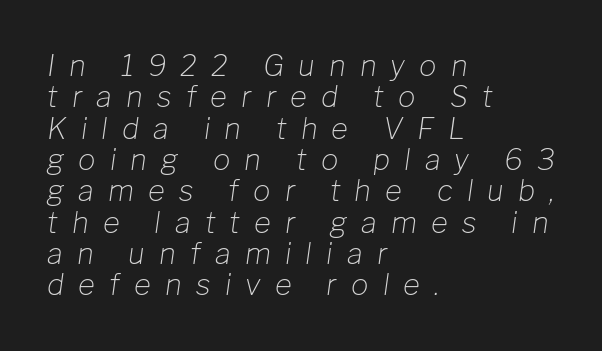
Letters rest on an invisible, unmarked baseline. Horizontal alignment here is leftward, the default for most running prose. Quick note: italic. Summary of vertical rhythm: compact, with narrow interline spacing.
